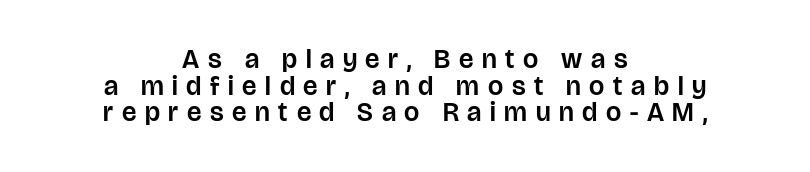
The image shows 27 px text type, upright; set centered, tight line spacing (0.99x), unusually wide letter spacing (+0.32 em), not underlined.
